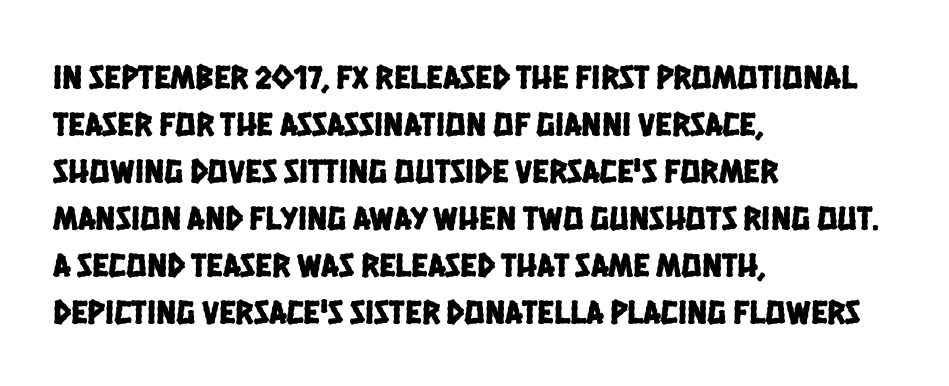
The image shows 34 px condensed sans-serif type; set left-aligned, normal line spacing (1.38x), normal letter spacing, not underlined; low stroke contrast and a large x-height.
